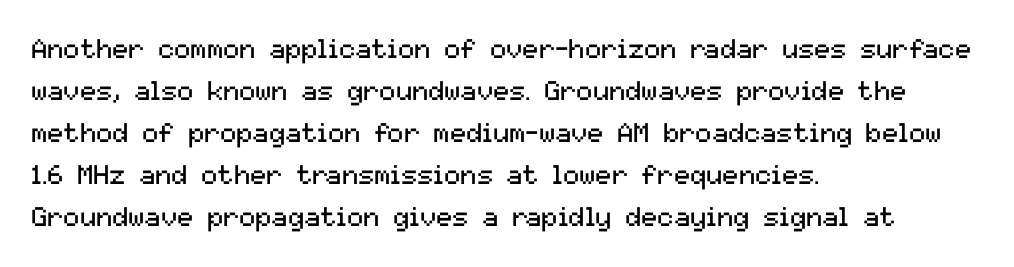
The image shows 27 px text type, upright; set left-aligned, normal line spacing (1.56x), normal letter spacing, not underlined.
